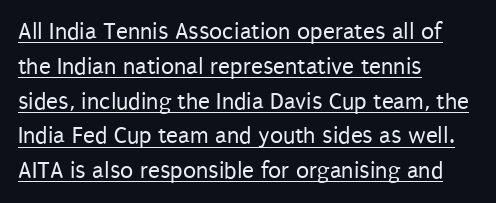
The image shows 24 px text type, upright; set left-aligned, normal line spacing (1.45x), normal letter spacing, underlined.
